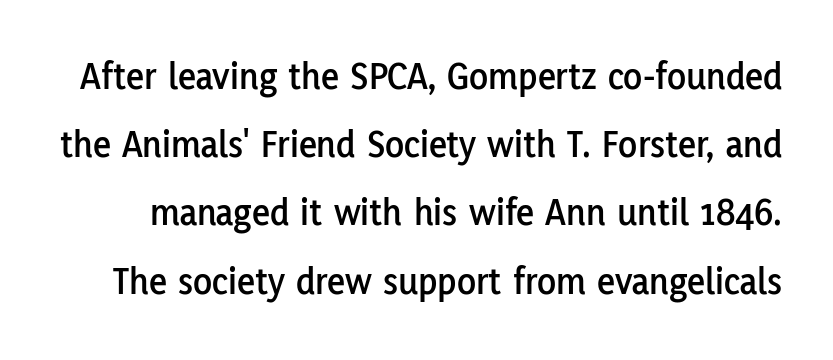
A typesetter would call this proportional, since set widths differ per character. Has an underline been added? It has not. The type sits square on the baseline with zero lean. Inter-character spacing is left at the font's built-in metrics. This rendering employs a face without finishing strokes, i.e., a sans-serif.
